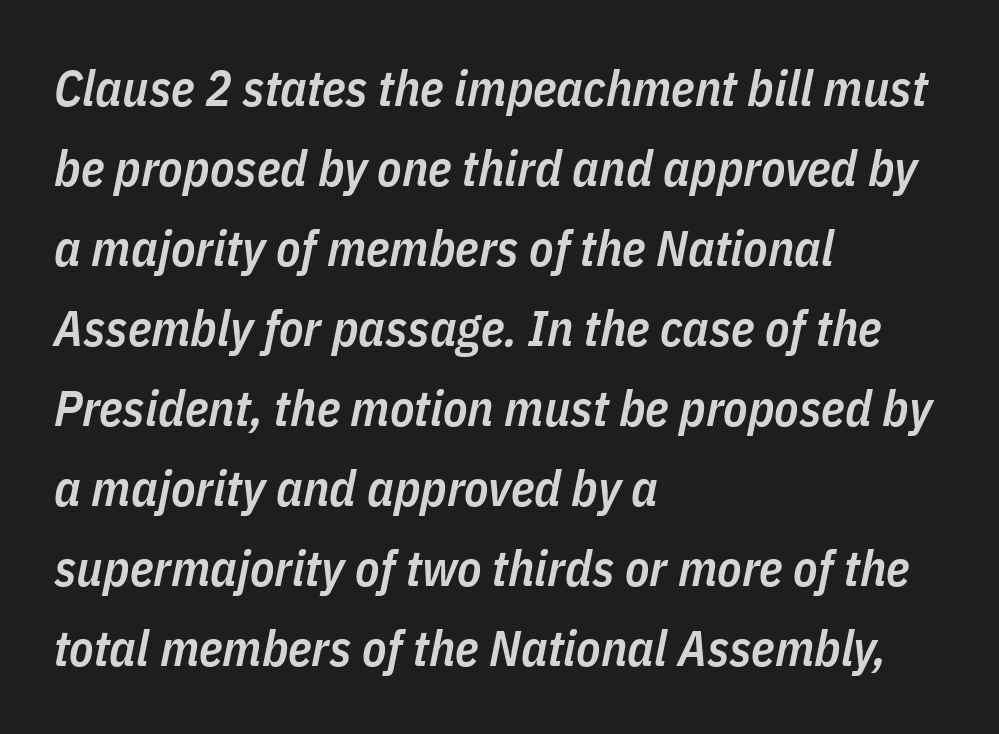
The image shows 50 px semibold, condensed type, italic (leaning right); set left-aligned, normal line spacing (1.6x), normal letter spacing, not underlined; low stroke contrast and a medium x-height.
